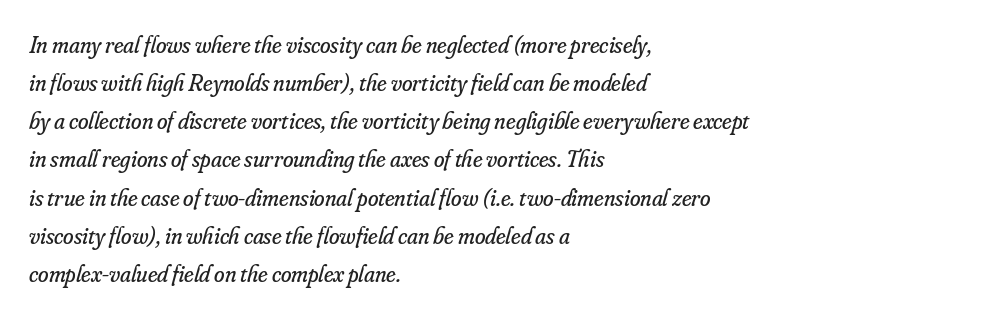
Unbolded letterforms with no extra heft. How would I describe the line gaps? Plain and ordinary. Tall strokes in this sample are angled rather than plumb. Left-aligned paragraph, ragged on the right. The baseline area is clear. This rendering leaves character spacing at its baseline value.
